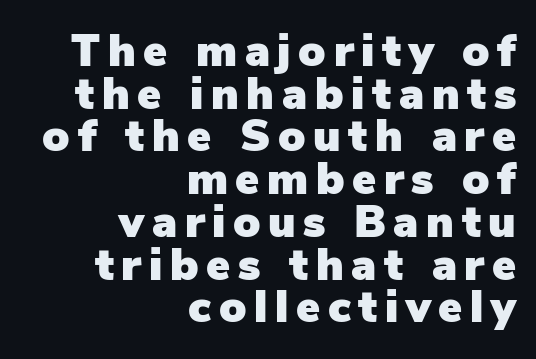
Q: Is the text italic (slanted)? A: No, it is upright.
Q: Is the typeface a serif or a sans-serif typeface? A: Sans-serif.
Q: Is the text underlined? A: No.
Q: How is the paragraph aligned? A: Right-aligned.
Q: Is the spacing between lines tight, normal or loose? A: Tight.
Q: Width (condensed, normal, or wide)? A: Normal.
Q: Stroke contrast? A: Low.
Q: x-height? A: Medium.
Q: Monospaced? A: No.
